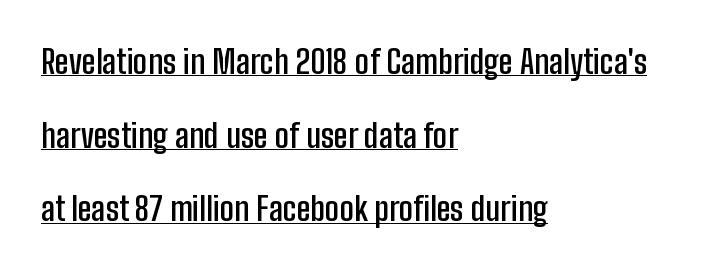
A typesetter would label this face a sans. Leftover space on each line is placed entirely after the last word. The specimen reads as upright at a glance. Honestly, the underline is the first thing you notice here. Note the varied advance widths — an 'i' is clearly narrower than an 'm'.
